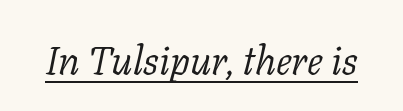
The image shows 40 px light serif type, italic (leaning right); set normal letter spacing, underlined; low stroke contrast and a medium x-height.
